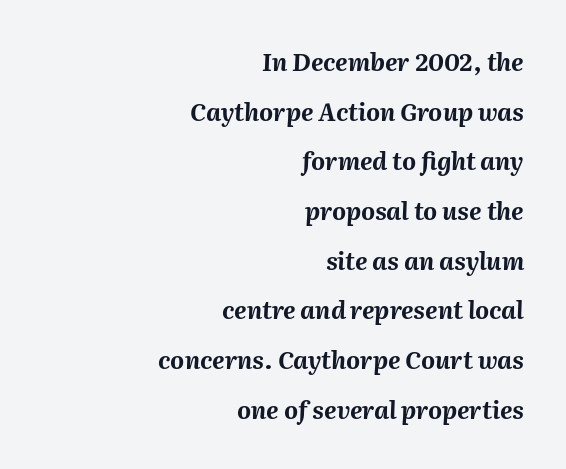
Here the glyphs are tracked normally, forming tight word shapes. The text carries the slant typical of an italic or oblique font. Notice how the passage keeps a crisp vertical edge on the right only. Is there much room between lines? Yes — plenty of vertical air separates them. The string is rendered with underlining switched off. I'd describe the lettering as bold — thick and assertive.
